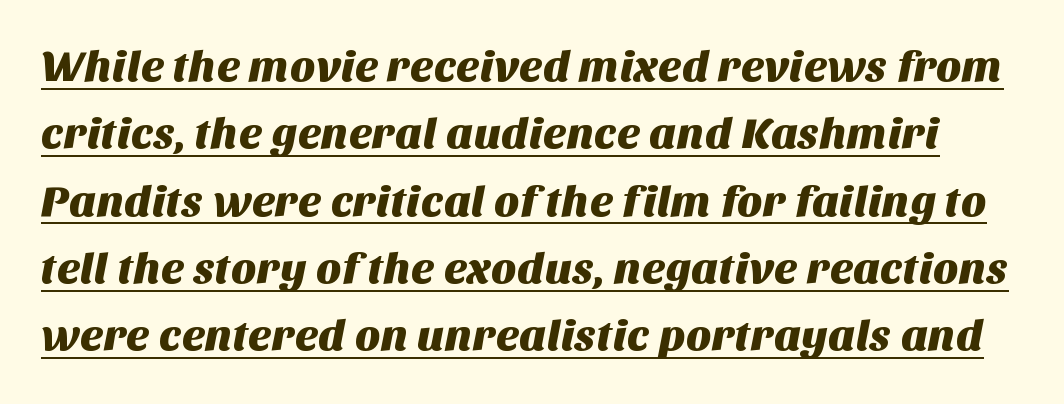
Q: Is the typeface a serif or a sans-serif typeface? A: Sans-serif.
Q: Is the text underlined? A: Yes.
Q: Is the spacing between letters normal or unusually wide? A: Normal.
Q: Is the spacing between lines tight, normal or loose? A: Normal.
Q: Width (condensed, normal, or wide)? A: Normal.
Q: Stroke contrast? A: Medium.
Q: x-height? A: Large.
Q: Monospaced? A: No.
